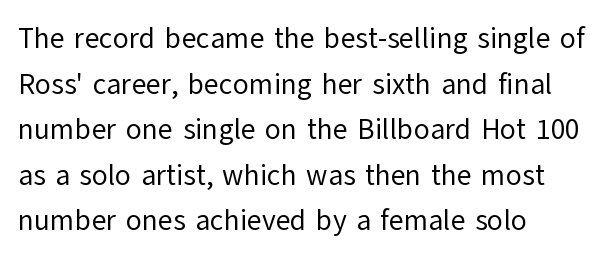
The image shows 29 px regular-weight sans-serif type, upright; set left-aligned, normal line spacing (1.57x), normal letter spacing, not underlined; low stroke contrast and a medium x-height.
